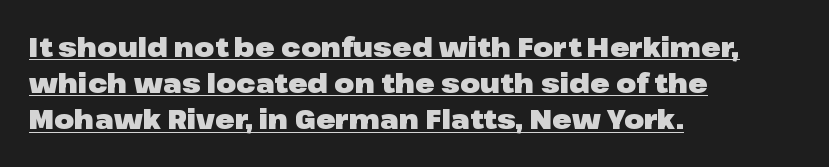
{"italic": "no", "bold": "yes", "underline": "yes", "align": "left", "line_spacing": "normal", "line_spacing_ratio": 1.39, "letter_spacing": "normal", "letter_spacing_em": 0.0, "glyph_px": 26}
